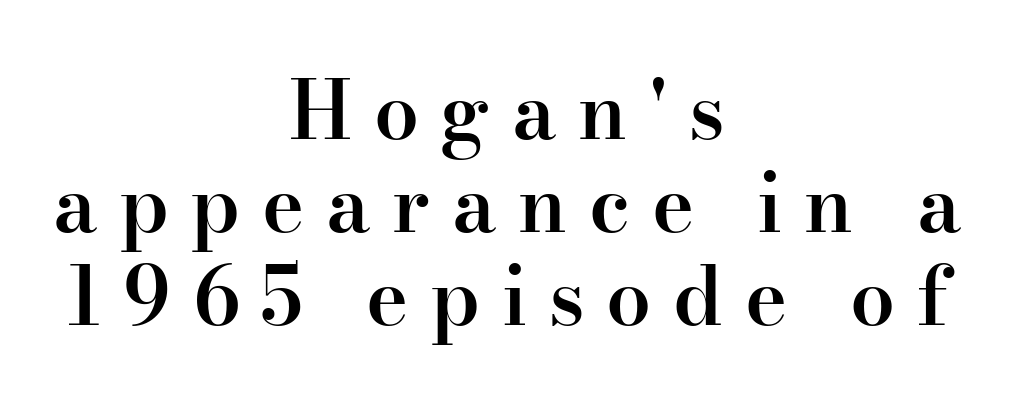
The image shows 80 px semibold serif type, upright; set centered, line spacing 1.16x, unusually wide letter spacing (+0.27 em), not underlined; high stroke contrast and a small x-height.
